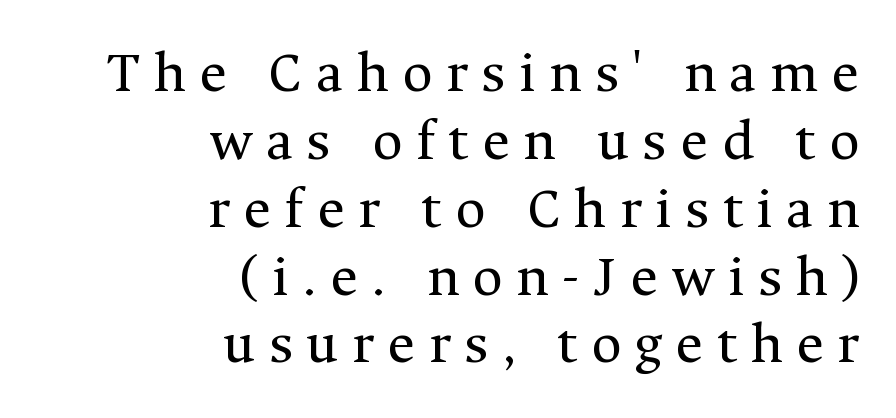
The image shows 59 px regular-weight serif type, upright; set right-aligned, tight line spacing (1.15x), unusually wide letter spacing (+0.23 em), not underlined; medium stroke contrast and a medium x-height.
